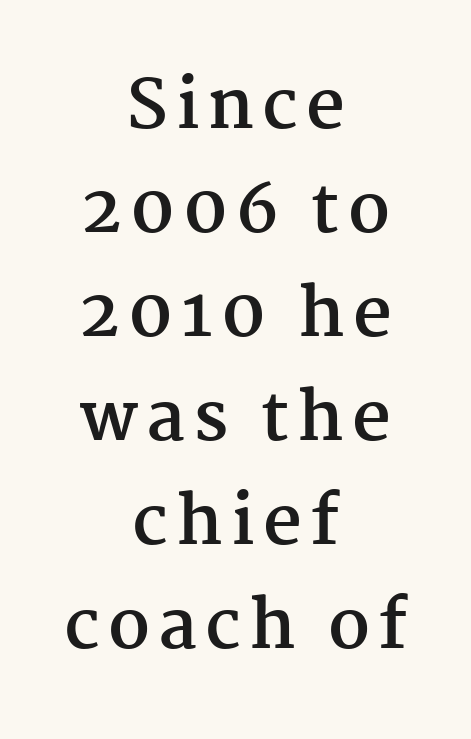
{"serif": "yes", "italic": "no", "bold": "yes", "weight": "semibold", "width": "normal", "stroke_contrast": "medium", "x_height": "medium", "monospaced": "no", "underline": "no", "align": "center", "line_spacing": "normal", "line_spacing_ratio": 1.53, "glyph_px": 68}
